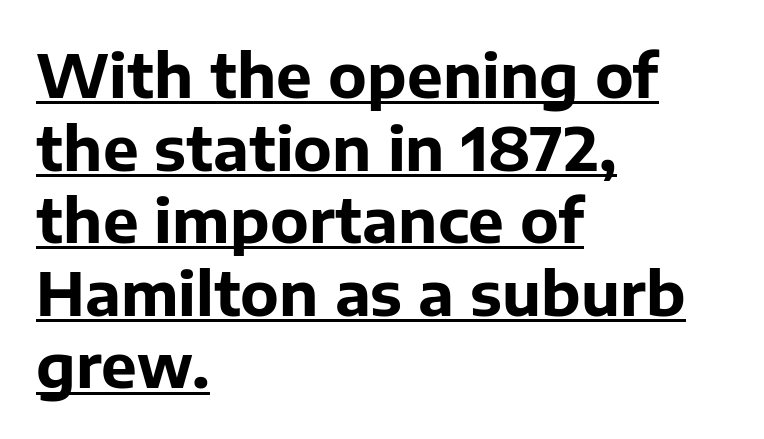
Leftover space on each line is placed entirely after the last word. The glyphs are accompanied by a horizontal stroke just below them. Regarding serifs, this sample does without them. Emphasis by weight is at full strength: bold.
